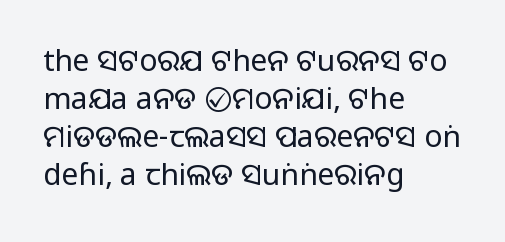
{"serif": "no", "italic": "no", "bold": "no", "weight": "regular", "width": "normal", "stroke_contrast": "low", "x_height": "large", "monospaced": "no", "underline": "no", "align": "left", "line_spacing": "normal", "line_spacing_ratio": 1.27, "letter_spacing": "normal", "letter_spacing_em": 0.0, "glyph_px": 30}
